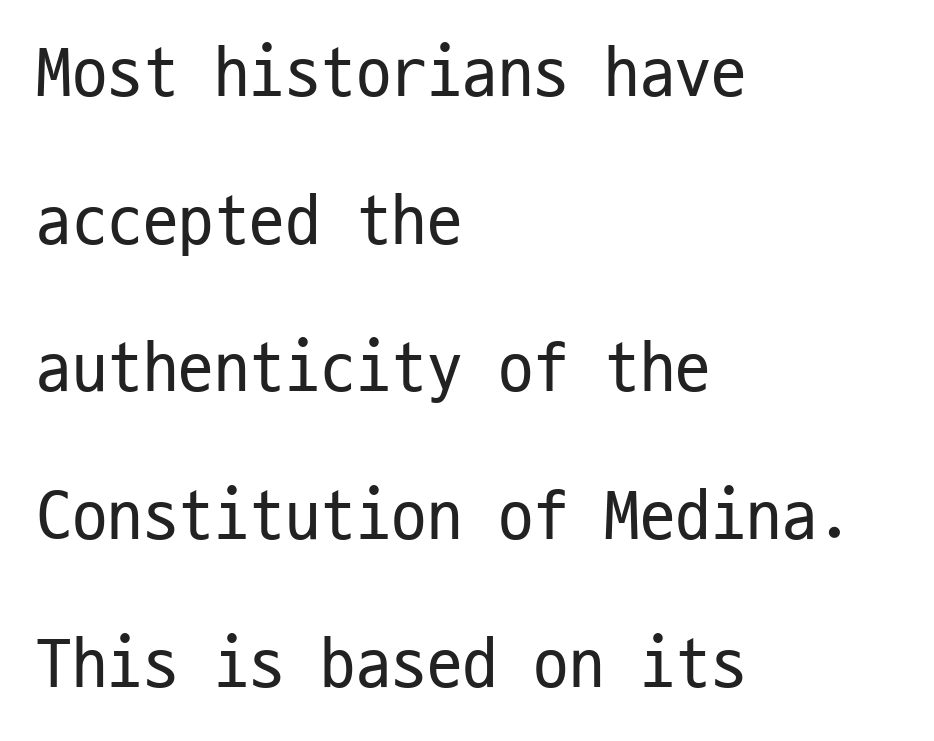
The space beneath each line is pristine and unruled. This is the regular roman posture of the typeface. The passage shown is typed in a monospace face where columns stay perfectly aligned. Letter spacing: default. Letters have the restrained weight of plain body copy at most. Reading down the column, the eye jumps a long way to each next line.
